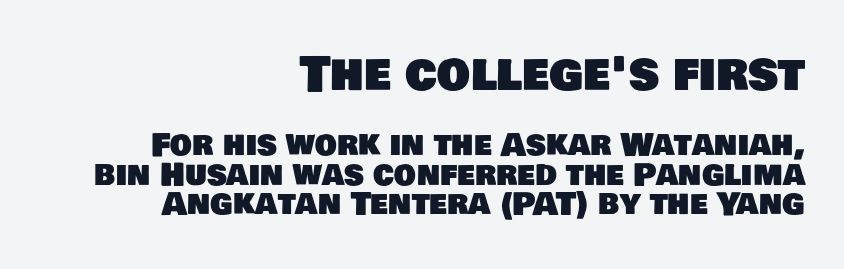
Q: Is the typeface a serif or a sans-serif typeface? A: Sans-serif.
Q: Is the text underlined? A: No.
Q: How is the paragraph aligned? A: Right-aligned.
Q: Is the spacing between letters normal or unusually wide? A: Normal.
Q: Is the spacing between lines tight, normal or loose? A: Tight.
Q: Which block of text is set in a larger size, the first (top) or the second (bottom)? A: The first (top) one.
Q: Width (condensed, normal, or wide)? A: Normal.
Q: Stroke contrast? A: Low.
Q: x-height? A: Large.
Q: Monospaced? A: No.
